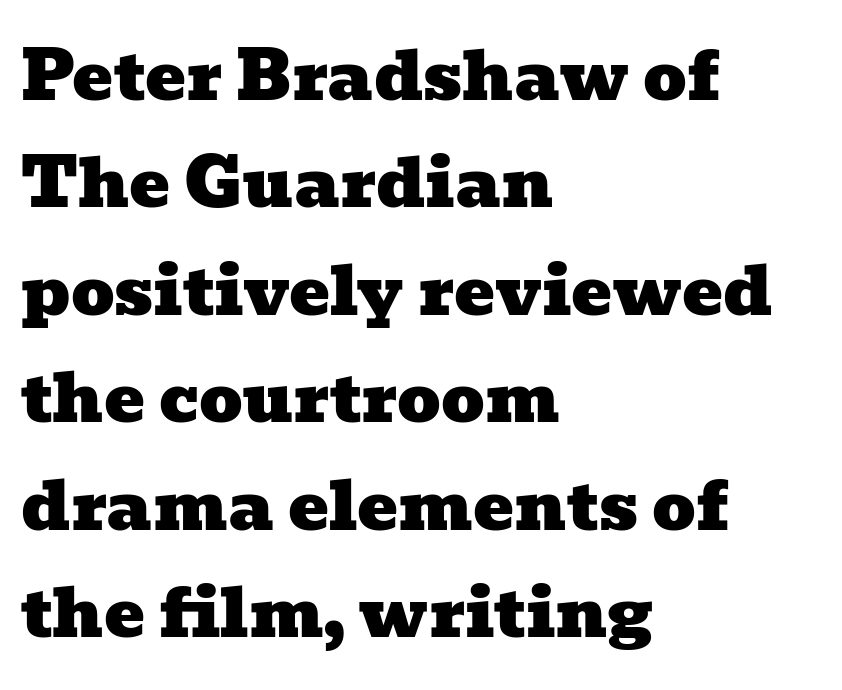
Q: Is the typeface a serif or a sans-serif typeface? A: Serif.
Q: Is the text underlined? A: No.
Q: How is the paragraph aligned? A: Left-aligned.
Q: Is the spacing between letters normal or unusually wide? A: Normal.
Q: Is the spacing between lines tight, normal or loose? A: Normal.
Q: Width (condensed, normal, or wide)? A: Wide.
Q: Stroke contrast? A: Low.
Q: x-height? A: Medium.
Q: Monospaced? A: No.
